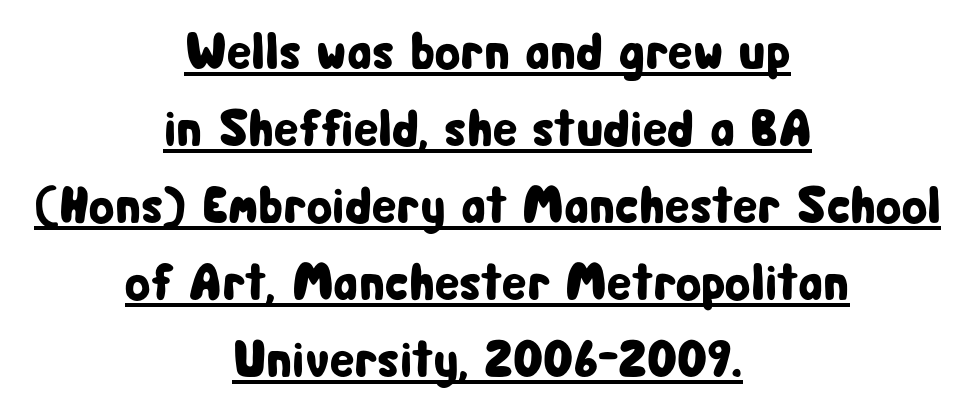
The image shows 52 px condensed sans-serif type, upright; set centered, normal line spacing (1.48x), normal letter spacing, underlined; low stroke contrast and a medium x-height.
